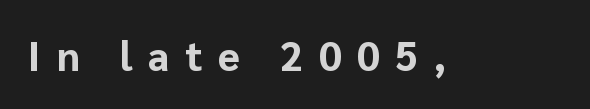
The image shows 40 px bold sans-serif type, upright; set unusually wide letter spacing (+0.39 em), not underlined; low stroke contrast and a medium x-height.
